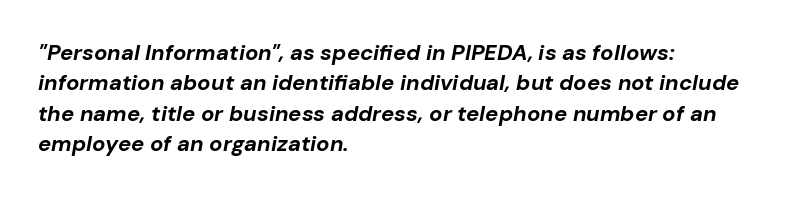
{"italic": "yes", "lean": "right", "slant_degrees": 10, "bold": "yes", "underline": "no", "align": "left", "line_spacing": "normal", "line_spacing_ratio": 1.38, "letter_spacing": "normal", "letter_spacing_em": 0.0, "glyph_px": 22}
